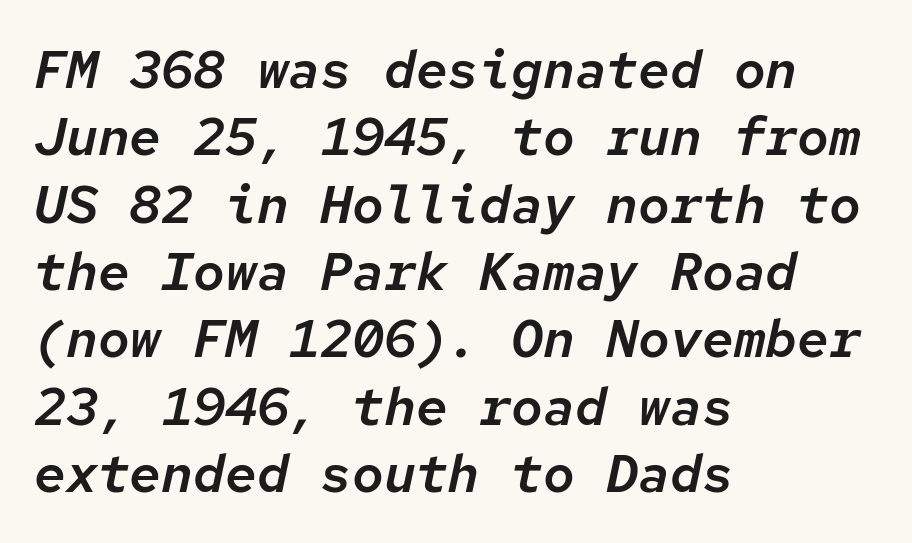
{"italic": "yes", "lean": "right", "slant_degrees": 12, "width": "normal", "stroke_contrast": "low", "x_height": "medium", "monospaced": "yes", "underline": "no", "align": "left", "line_spacing": "normal", "line_spacing_ratio": 1.27, "letter_spacing": "normal", "letter_spacing_em": 0.0, "glyph_px": 53}
